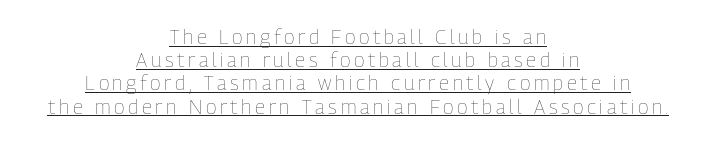
{"italic": "no", "bold": "no", "underline": "yes", "align": "center", "line_spacing_ratio": 1.16, "glyph_px": 20}
